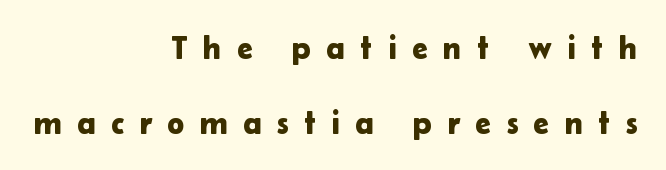
The image shows 32 px sans-serif type, upright; set right-aligned, loose line spacing (2.34x), unusually wide letter spacing (+0.48 em), not underlined; low stroke contrast and a medium x-height.
